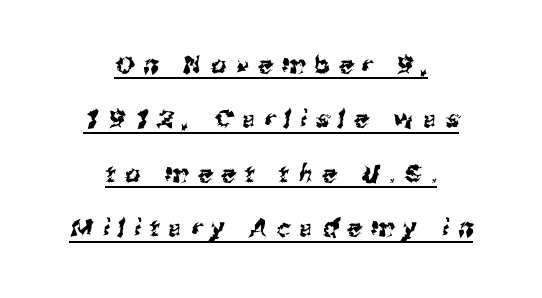
This block would shrink considerably if given ordinary leading; it's expanded now. Typeset on center — no edge is straight. Spacing between characters has been opened up far beyond the box default. Descenders here cross a horizontal rule under the line.
